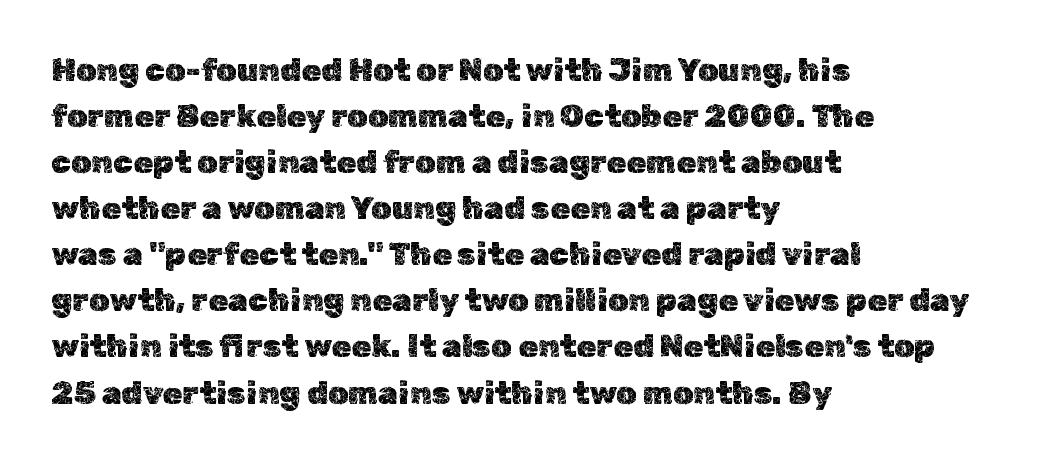
The image shows 32 px text type, upright; set left-aligned, normal line spacing (1.44x), normal letter spacing, not underlined; a medium x-height.
